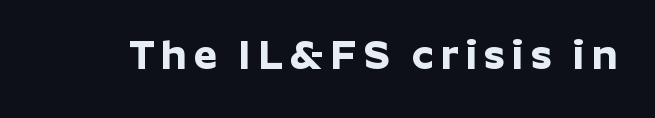
The image shows 41 px bold sans-serif type, upright; set not underlined; low stroke contrast and a medium x-height.
